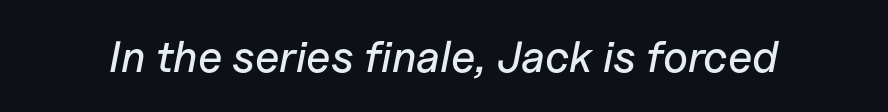
Q: Is the text italic (slanted)? A: Yes, it leans right by about 11 degrees.
Q: Is the text underlined? A: No.
Q: Is the spacing between letters normal or unusually wide? A: Normal.
Q: Width (condensed, normal, or wide)? A: Normal.
Q: Stroke contrast? A: Low.
Q: x-height? A: Medium.
Q: Monospaced? A: No.
